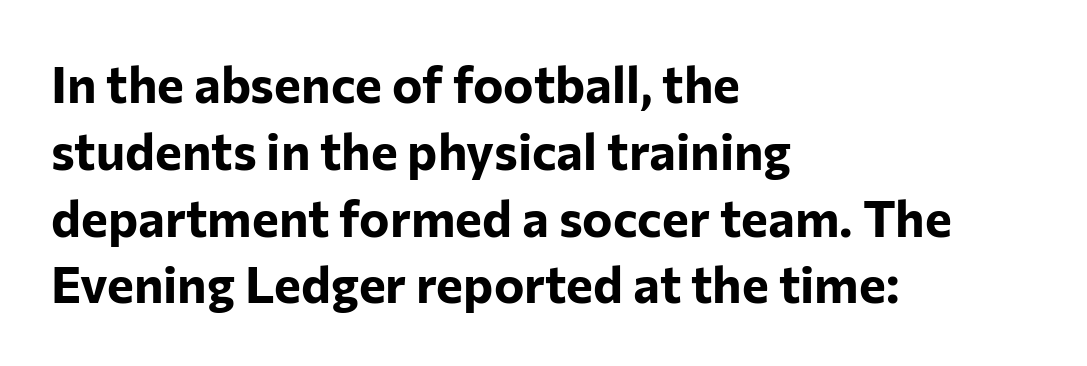
The image shows 51 px bold sans-serif type, upright; set left-aligned, normal line spacing (1.31x), normal letter spacing, not underlined; low stroke contrast and a medium x-height.
